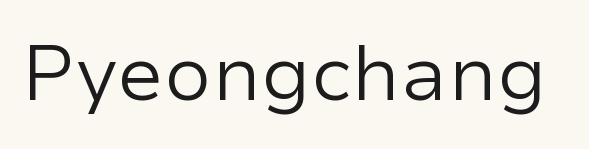
Characters follow at the spacing the type designer built in. The letters look calm and open, with moderate or lighter stems. Look at the bottom of the vertical strokes: they stop flat, with no serifs. Ordinary non-slanted type is in use. A typesetter would call this proportional, since set widths differ per character. Honestly, there is no underline to notice here at all.
